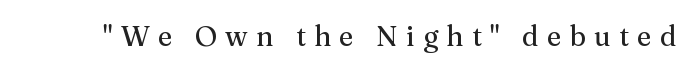
Q: Is the text italic (slanted)? A: No, it is upright.
Q: Is the typeface a serif or a sans-serif typeface? A: Serif.
Q: Is the text underlined? A: No.
Q: Is the spacing between letters normal or unusually wide? A: Unusually wide.
Q: Width (condensed, normal, or wide)? A: Normal.
Q: Stroke contrast? A: Medium.
Q: x-height? A: Medium.
Q: Monospaced? A: No.
